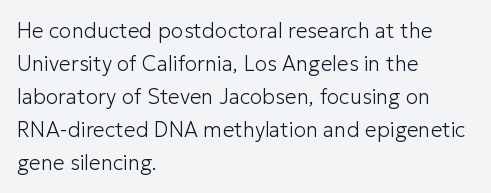
No italicization has been applied; the sample stays upright. This rendering features lettering with no underline. Summary of weight: not heavy and not bold. The typesetter chose a ragged-right arrangement here. The vertical gap from one line to the next is medium.
